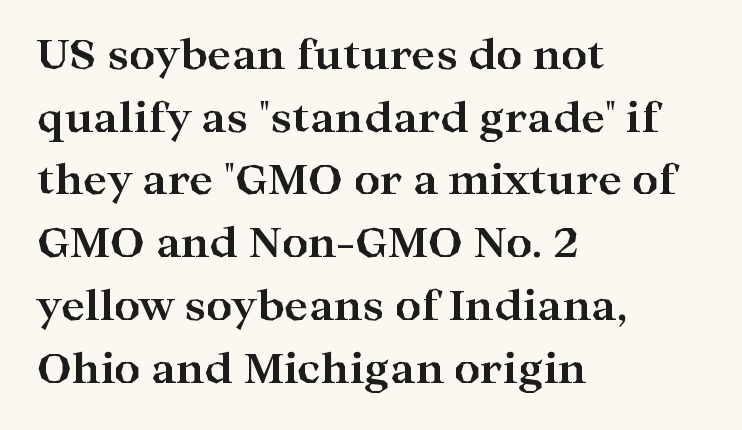
Q: Is the text bold? A: Yes.
Q: Is the text italic (slanted)? A: No, it is upright.
Q: Is the typeface a serif or a sans-serif typeface? A: Serif.
Q: Is the text underlined? A: No.
Q: How is the paragraph aligned? A: Left-aligned.
Q: Is the spacing between letters normal or unusually wide? A: Normal.
Q: Is the spacing between lines tight, normal or loose? A: Normal.
Q: Width (condensed, normal, or wide)? A: Wide.
Q: Stroke contrast? A: High.
Q: x-height? A: Medium.
Q: Monospaced? A: No.
